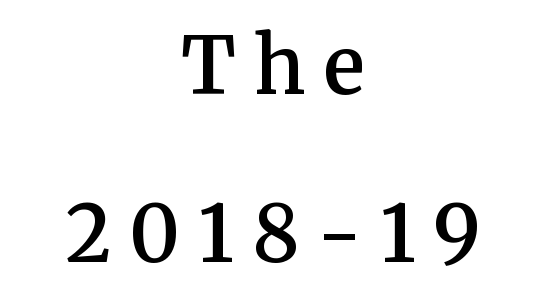
The leading is generous, giving the passage an open texture. The tracking reads as deliberately expanded to a designer's eye. Notice how the stems are strictly vertical — no italics here. The rendering shows small feet on the letterforms — a serif design. Varying glyph widths throughout — classic text-font behaviour. Has an underline been added? It has not.
